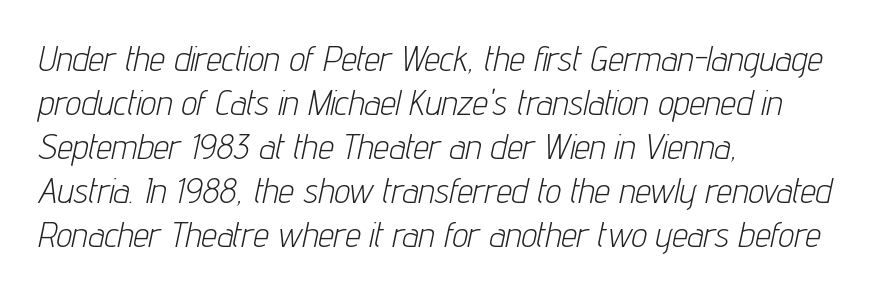
The image shows 35 px light, condensed type, italic (leaning right); set left-aligned, normal line spacing (1.26x), normal letter spacing, not underlined; low stroke contrast and a medium x-height.
